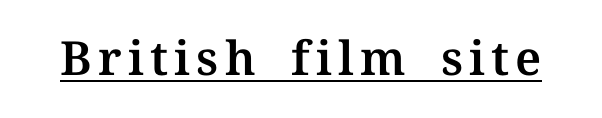
In terms of letterform style, serifs are clearly present. Looks like someone drew a line under every word here. The letters stand upright; this is a roman face. These lines are rendered in a variable-pitch font.
